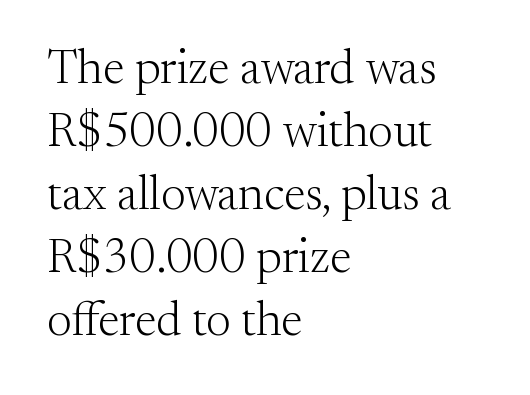
Beneath every word, the page is bare. Short note: letters normally spaced. The face used here is proportionally spaced, like ordinary book or web type. Does the copy run flush right? No — it runs flush left.
